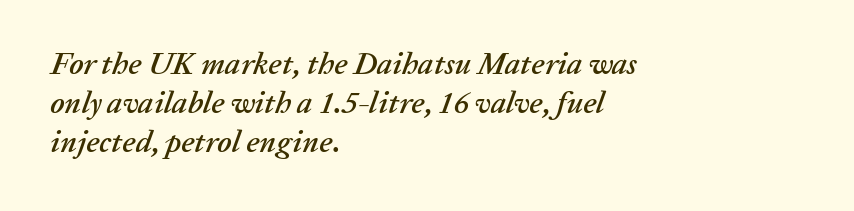
Q: Is the text italic (slanted)? A: Yes, it leans right by about 20 degrees.
Q: Is the text underlined? A: No.
Q: How is the paragraph aligned? A: Left-aligned.
Q: Is the spacing between letters normal or unusually wide? A: Normal.
Q: Is the spacing between lines tight, normal or loose? A: Normal.
Q: Width (condensed, normal, or wide)? A: Normal.
Q: Stroke contrast? A: Low.
Q: x-height? A: Medium.
Q: Monospaced? A: No.
